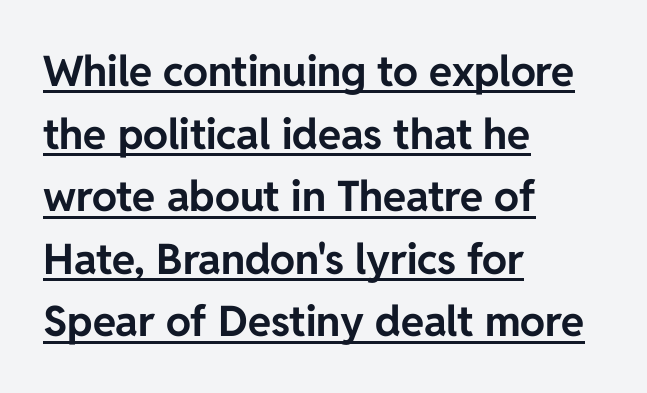
As a designer I'd log this as weight 700, bold. Each new line begins a customary step beneath the previous one. The letters advance in unequal steps, a hallmark of proportional type. This sample uses an upright cut, with every glyph sitting square on the baseline.
